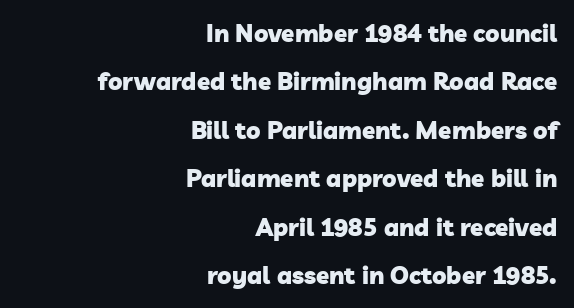
These lines are set flush right with a ragged left edge. Regarding leading, the lines here are spaced well apart. The gap between lines stays unmarked. Strong, thick strokes mark this as bold type. Nobody touched the tracking dial on this one.
